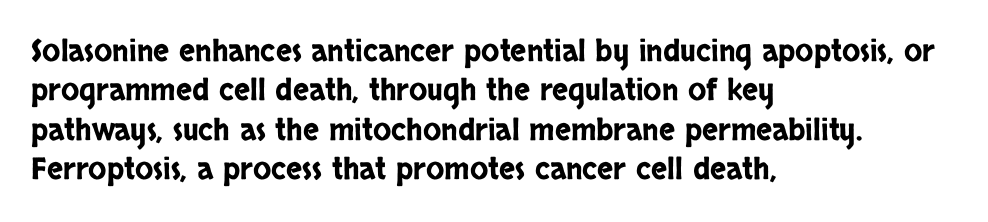
The image shows 30 px condensed sans-serif type, upright; set left-aligned, normal line spacing (1.31x), normal letter spacing, not underlined; low stroke contrast and a large x-height.
